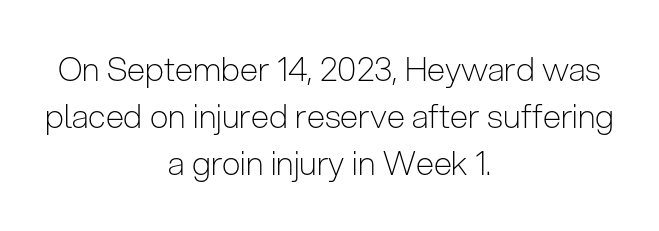
The lines sit at an ordinary, default distance from one another. The passage shown is typed in a proportional face where columns would drift. Posture: vertical. Where is the straight margin? There isn't one; the lines are centered. Bold? No — there's no thickening of the strokes. Between one letter and the next there's only the usual sliver of space.
